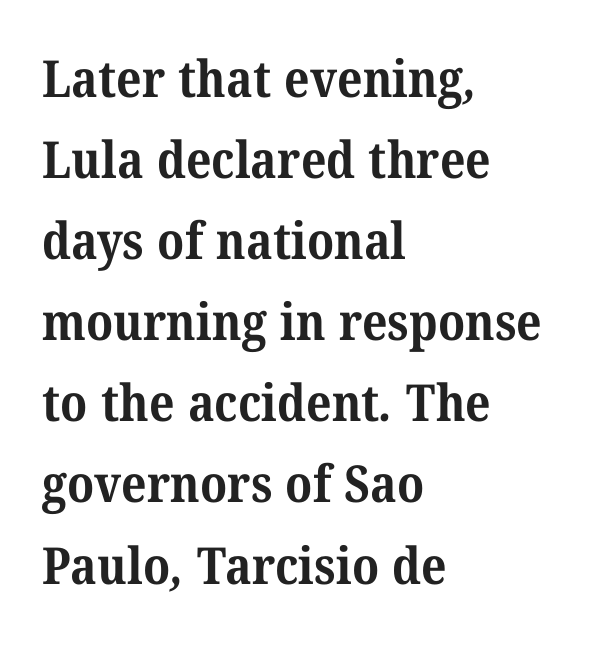
{"serif": "yes", "bold": "yes", "weight": "bold", "width": "normal", "stroke_contrast": "medium", "x_height": "medium", "monospaced": "no", "underline": "no", "align": "left", "line_spacing": "normal", "line_spacing_ratio": 1.59, "letter_spacing": "normal", "letter_spacing_em": 0.0, "glyph_px": 51}
